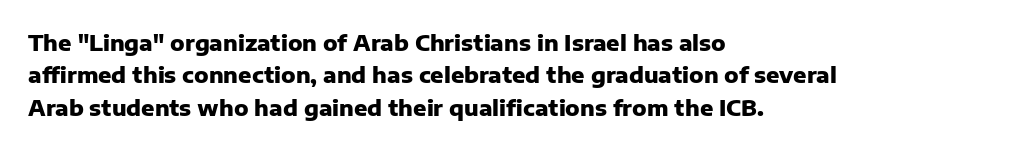
This block has exactly the height ordinary leading produces. A roman cut, with each character standing at attention. Typesetter's note: full bold, strokes at maximum text heaviness. The rendering anchors every line to the left-hand side.
